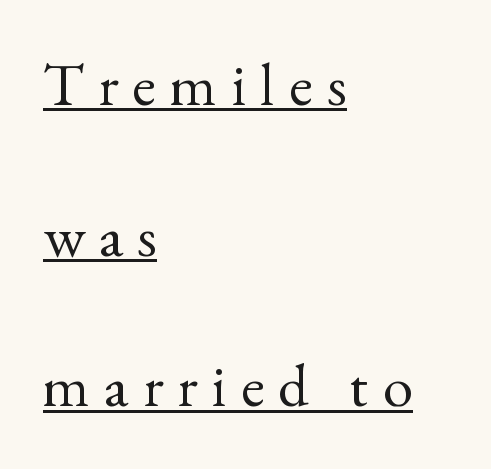
The image shows 61 px regular-weight serif type, upright; set left-aligned, loose line spacing (2.47x), unusually wide letter spacing (+0.23 em), underlined; a small x-height.
